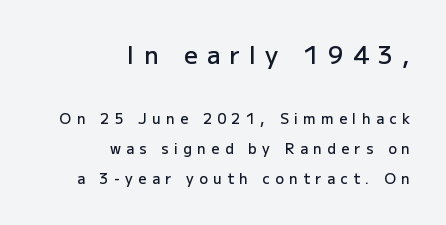
Q: Is the text bold? A: Semi-bold.
Q: Is the text italic (slanted)? A: No, it is upright.
Q: Is the text underlined? A: No.
Q: How is the paragraph aligned? A: Right-aligned.
Q: Is the spacing between letters normal or unusually wide? A: Unusually wide.
Q: Is the spacing between lines tight, normal or loose? A: Loose.
Q: Which block of text is set in a larger size, the first (top) or the second (bottom)? A: The first (top) one.
